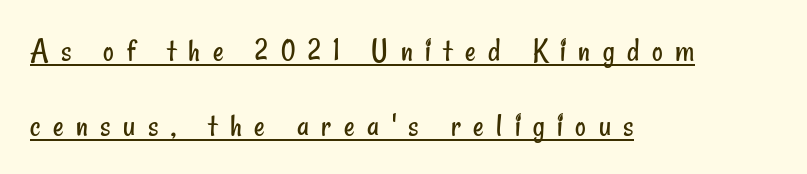
Q: Is the text bold? A: No.
Q: Is the typeface a serif or a sans-serif typeface? A: Sans-serif.
Q: Is the text underlined? A: Yes.
Q: How is the paragraph aligned? A: Left-aligned.
Q: Is the spacing between letters normal or unusually wide? A: Unusually wide.
Q: Is the spacing between lines tight, normal or loose? A: Loose.
Q: Width (condensed, normal, or wide)? A: Condensed.
Q: Stroke contrast? A: Low.
Q: x-height? A: Small.
Q: Monospaced? A: No.
